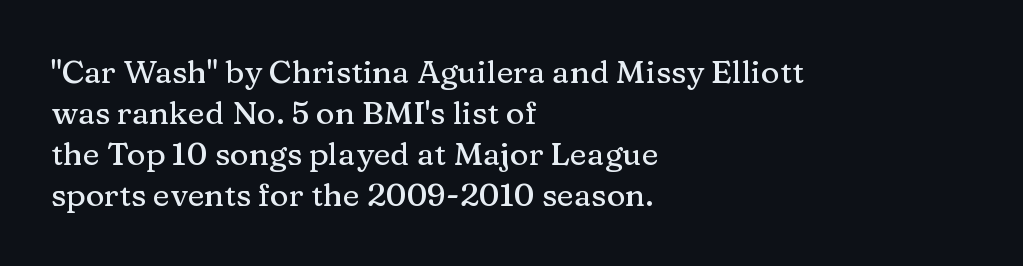
{"serif": "yes", "italic": "no", "width": "normal", "stroke_contrast": "medium", "x_height": "medium", "monospaced": "no", "underline": "no", "align": "left", "line_spacing": "normal", "line_spacing_ratio": 1.28, "letter_spacing": "normal", "letter_spacing_em": 0.0, "glyph_px": 32}
